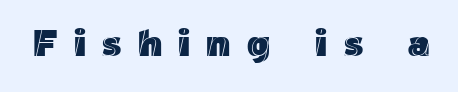
The image shows 37 px text type, upright; set unusually wide letter spacing (+0.44 em), not underlined; a medium x-height.
